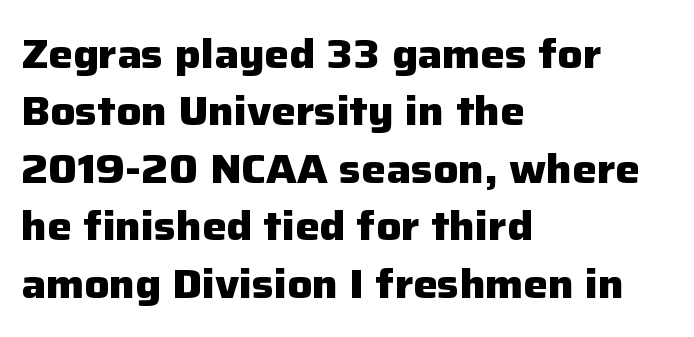
The image shows 41 px heavy sans-serif type, upright; set left-aligned, normal line spacing (1.4x), normal letter spacing, not underlined; low stroke contrast and a medium x-height.
